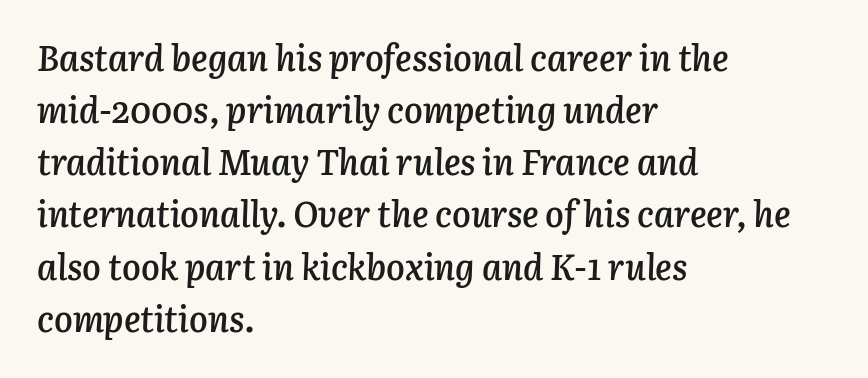
Q: Is the text bold? A: Semi-bold.
Q: Is the text italic (slanted)? A: Yes, it leans right by about 3 degrees.
Q: Is the text underlined? A: No.
Q: How is the paragraph aligned? A: Left-aligned.
Q: Is the spacing between letters normal or unusually wide? A: Normal.
Q: Is the spacing between lines tight, normal or loose? A: Normal.
Q: Width (condensed, normal, or wide)? A: Normal.
Q: Stroke contrast? A: Low.
Q: x-height? A: Medium.
Q: Monospaced? A: No.
